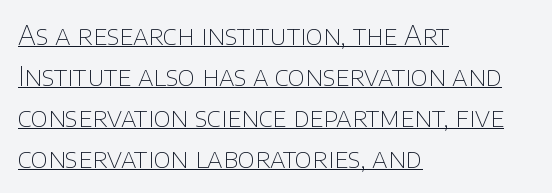
The image shows 26 px text type, upright; set left-aligned, normal line spacing (1.58x), normal letter spacing, underlined.
